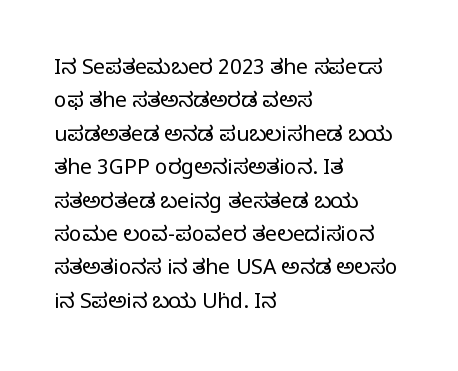
How would I describe the line gaps? Plain and ordinary. Weight: in the light-to-regular range. The type is set solid horizontally, with unmodified tracking. The lines are quadded left.
